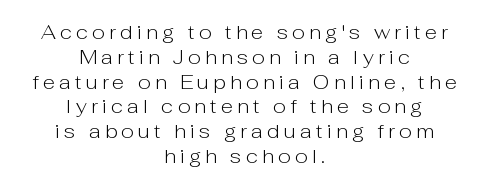
The image shows 20 px text type, upright; set centered, line spacing 1.24x, unusually wide letter spacing (+0.21 em), not underlined.
